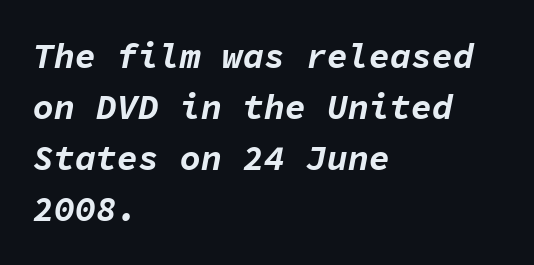
Q: Is the text bold? A: Yes.
Q: Is the text italic (slanted)? A: Yes, it leans right by about 11 degrees.
Q: Is the text underlined? A: No.
Q: How is the paragraph aligned? A: Left-aligned.
Q: Is the spacing between letters normal or unusually wide? A: Normal.
Q: Is the spacing between lines tight, normal or loose? A: Normal.
Q: Width (condensed, normal, or wide)? A: Normal.
Q: Stroke contrast? A: Low.
Q: x-height? A: Medium.
Q: Monospaced? A: Yes.
